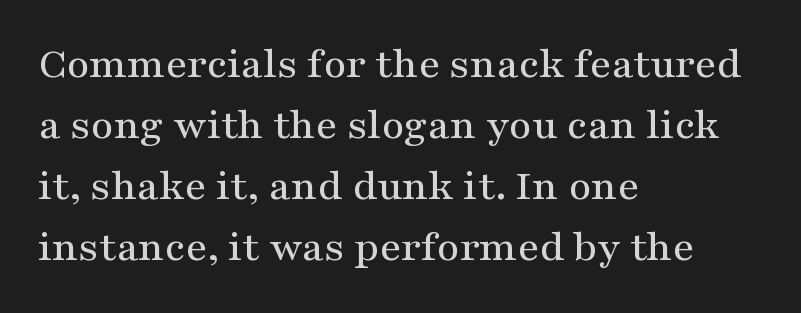
The designer left line spacing at the default. Bare-footed words on every line. Classification — serif. A typesetter would call this proportional, since set widths differ per character. Does the lettering tilt? It doesn't — this is upright.
